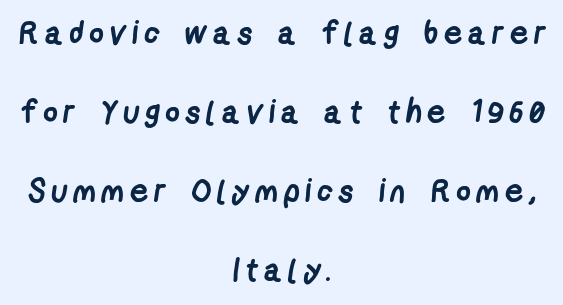
Note the varied advance widths — an 'i' is clearly narrower than an 'm'. The glyphs are unaccompanied by any horizontal stroke below them. The rendering uses a bold face; every stroke is thick and dark. Widely set lines give the paragraph a tall, airy silhouette.
